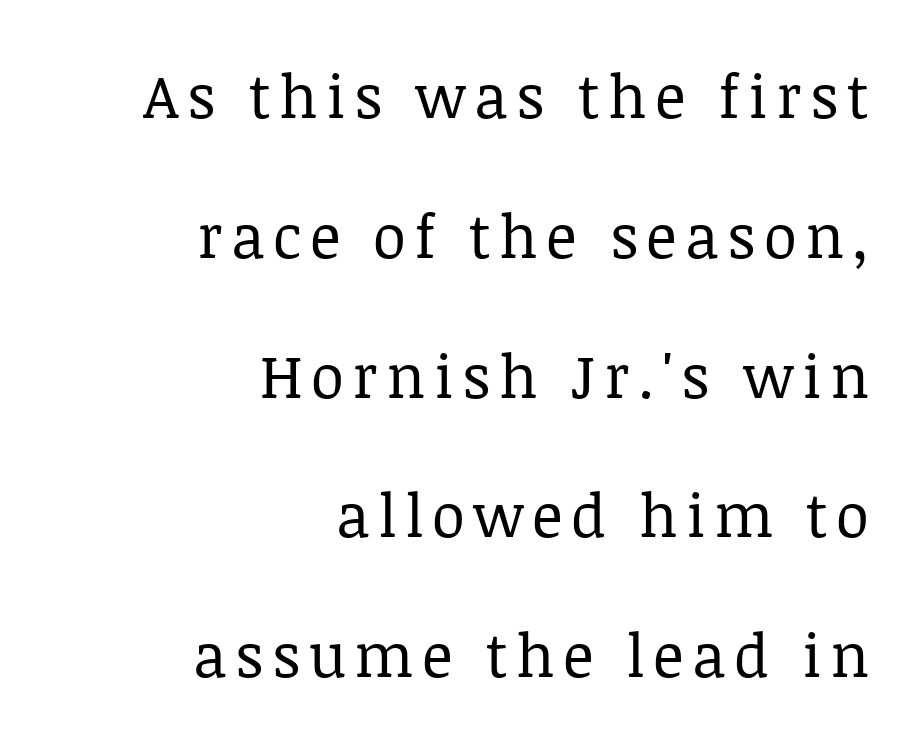
This sample trades compactness for vertical openness between lines. The specimen omits any rule beneath the text block's lines. The font's upright variant was chosen for this text. A typesetter would call this proportional, since set widths differ per character. In CSS terms this would be text-align: right.
